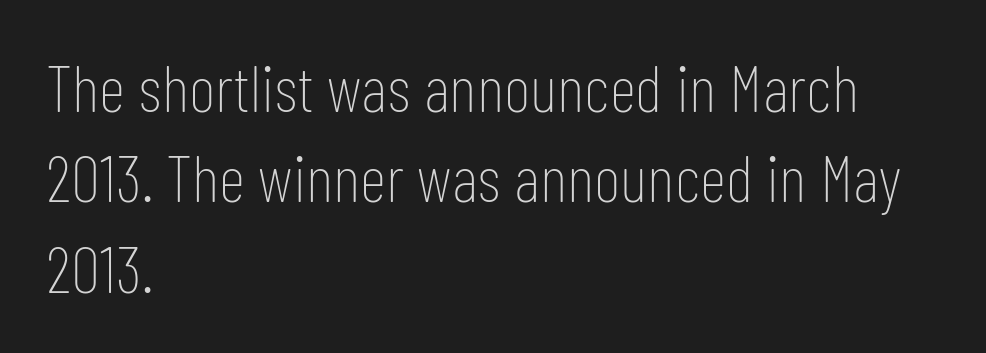
The image shows 66 px thin, condensed sans-serif type, upright; set left-aligned, normal line spacing (1.37x), normal letter spacing, not underlined; low stroke contrast and a medium x-height.
